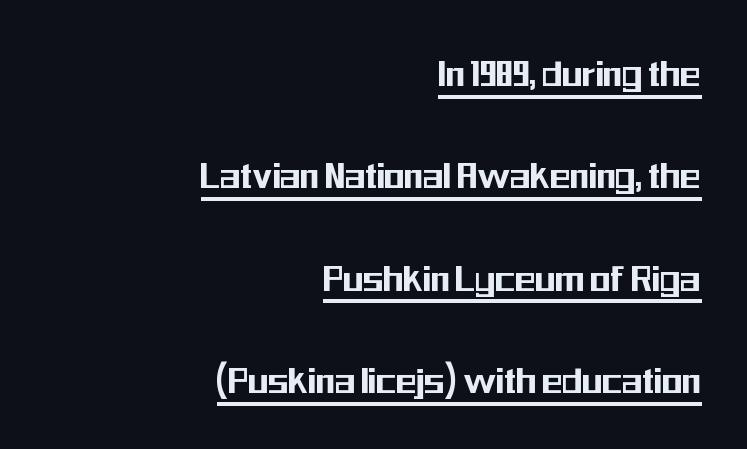
Q: Is the text italic (slanted)? A: No, it is upright.
Q: Is the typeface a serif or a sans-serif typeface? A: Sans-serif.
Q: Is the text underlined? A: Yes.
Q: How is the paragraph aligned? A: Right-aligned.
Q: Is the spacing between letters normal or unusually wide? A: Normal.
Q: Is the spacing between lines tight, normal or loose? A: Loose.
Q: Width (condensed, normal, or wide)? A: Condensed.
Q: Stroke contrast? A: Medium.
Q: x-height? A: Medium.
Q: Monospaced? A: No.
